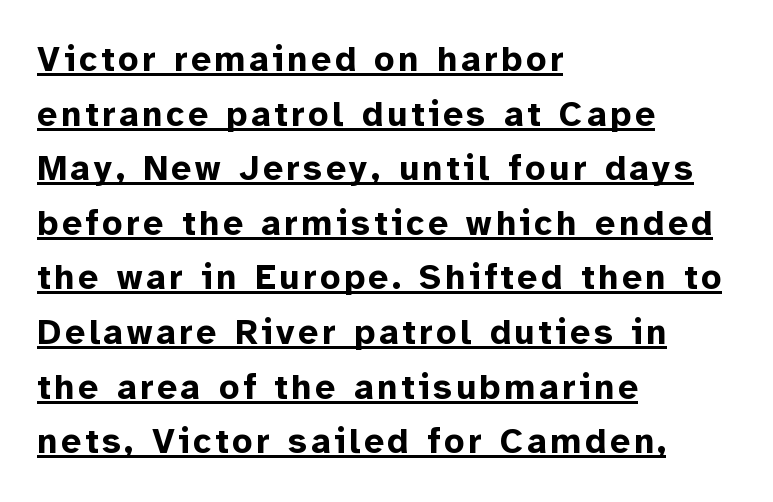
Q: Is the text bold? A: Yes.
Q: Is the text italic (slanted)? A: No, it is upright.
Q: Is the typeface a serif or a sans-serif typeface? A: Sans-serif.
Q: Is the text underlined? A: Yes.
Q: How is the paragraph aligned? A: Left-aligned.
Q: Is the spacing between lines tight, normal or loose? A: Normal.
Q: Width (condensed, normal, or wide)? A: Normal.
Q: Stroke contrast? A: Low.
Q: x-height? A: Medium.
Q: Monospaced? A: No.
